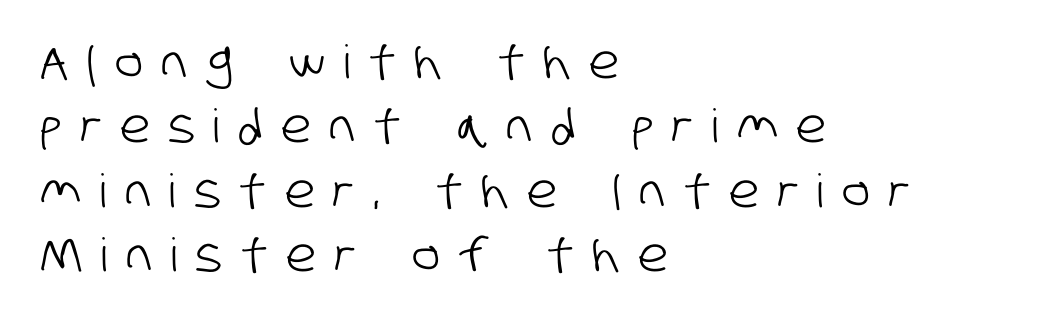
{"serif": "no", "width": "condensed", "stroke_contrast": "low", "x_height": "large", "monospaced": "no", "underline": "no", "align": "left", "line_spacing": "normal", "line_spacing_ratio": 1.4, "letter_spacing": "wide", "letter_spacing_em": 0.41, "glyph_px": 46}
